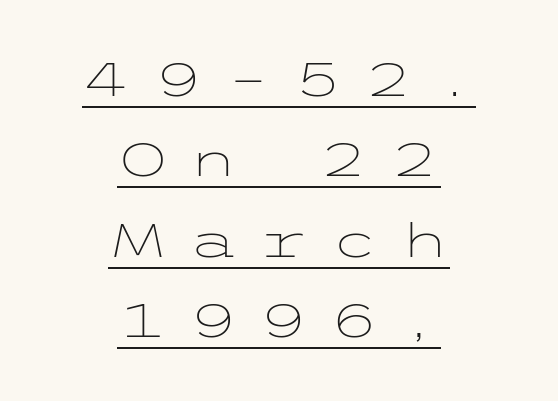
The image shows 46 px light, wide sans-serif type, upright; set centered, line spacing 1.75x, unusually wide letter spacing (+0.43 em), underlined; low stroke contrast and a medium x-height.
